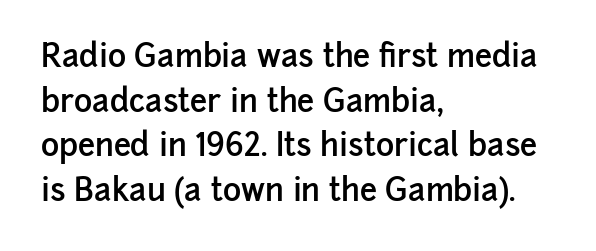
The image shows 31 px semibold sans-serif type, upright; set left-aligned, normal line spacing (1.44x), normal letter spacing, not underlined; low stroke contrast and a medium x-height.
